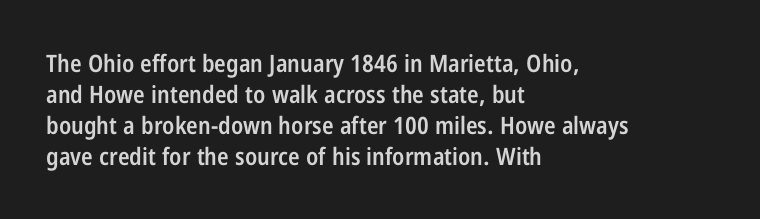
{"italic": "no", "bold": "semi", "underline": "no", "align": "left", "line_spacing": "normal", "line_spacing_ratio": 1.29, "letter_spacing": "normal", "letter_spacing_em": 0.0, "glyph_px": 24}
